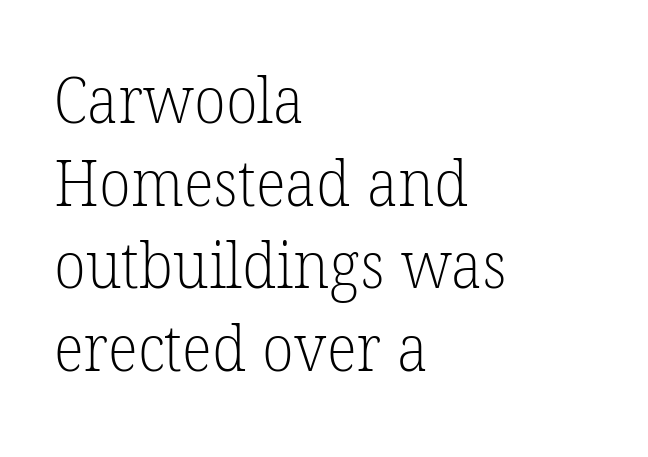
Regular leading. The tracking reads as untouched default to a designer's eye. The letters advance in unequal steps, a hallmark of proportional type. The paragraph shown leans on its left margin. This is serif lettering, the kind often seen in printed books. Glance below the letters and you will spot only blank space.
